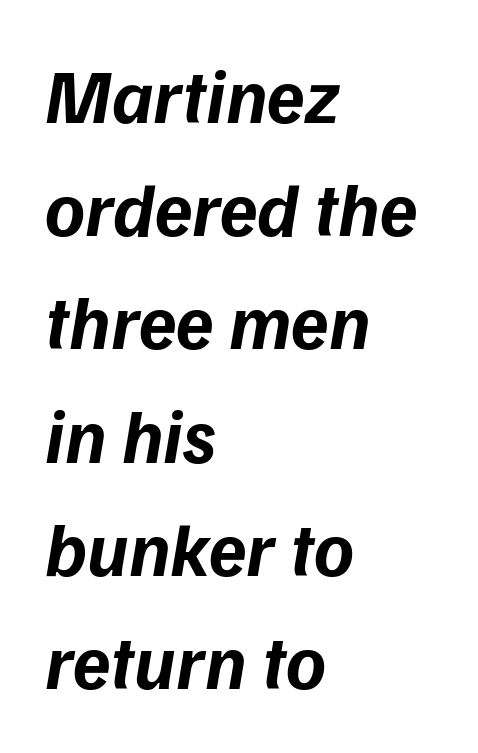
{"serif": "no", "bold": "yes", "weight": "bold", "width": "normal", "stroke_contrast": "low", "x_height": "medium", "monospaced": "no", "underline": "no", "align": "left", "line_spacing": "normal", "line_spacing_ratio": 1.49, "letter_spacing": "normal", "letter_spacing_em": 0.0, "glyph_px": 76}
